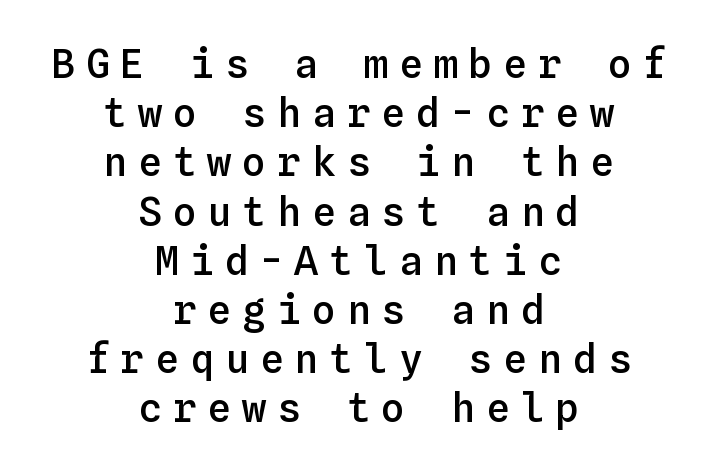
{"italic": "no", "bold": "semi", "weight": "semibold", "width": "normal", "stroke_contrast": "low", "x_height": "medium", "monospaced": "yes", "underline": "no", "align": "center", "line_spacing_ratio": 1.23, "letter_spacing": "wide", "letter_spacing_em": 0.27, "glyph_px": 40}
